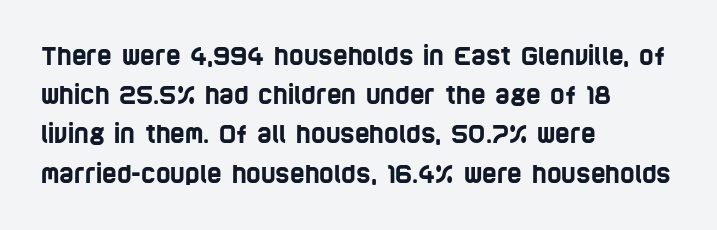
The lines are quadded left. Observe the ordinary spacing: letters are neighbours, not strangers. The string is rendered with underlining switched off. Each new line begins a customary step beneath the previous one.
